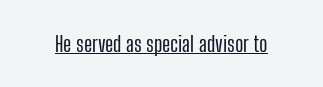
{"italic": "no", "underline": "yes", "letter_spacing": "normal", "letter_spacing_em": 0.0, "glyph_px": 22}
